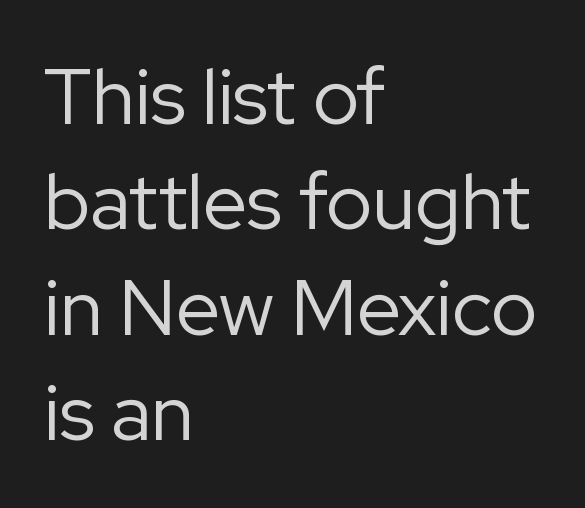
Is this a fixed-width face? No — the glyphs have proportional, varying widths. Horizontal alignment here is leftward, the default for most running prose. Lines of text with bare space underneath. Each word holds together tightly as a unit, with standard inter-letter gaps.
